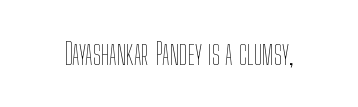
{"italic": "no", "bold": "no", "weight": "thin", "width": "condensed", "stroke_contrast": "low", "x_height": "medium", "monospaced": "no", "underline": "no", "letter_spacing": "normal", "letter_spacing_em": 0.0, "glyph_px": 30}
